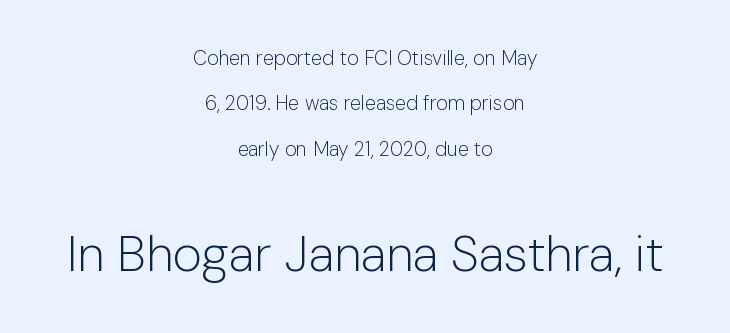
{"serif": "no", "italic": "no", "bold": "no", "weight": "light", "width": "normal", "stroke_contrast": "low", "x_height": "medium", "monospaced": "no", "underline": "no", "align": "center", "line_spacing": "loose", "line_spacing_ratio": 2.27, "letter_spacing": "normal", "letter_spacing_em": 0.0, "larger_block": "second", "size_ratio": 2.5, "glyph_px": 50}
